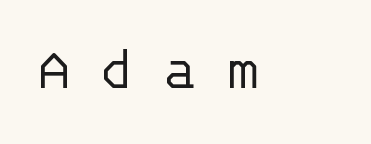
Check the space under the baseline: it is left empty. No feet cap the strokes, marking this as sans-serif type. There is plenty of visible air inserted between adjacent glyphs. The lettering stays uniformly vertical, giving the passage a roman look.
